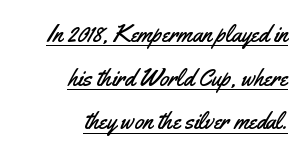
Q: Is the text italic (slanted)? A: Yes.
Q: Is the text underlined? A: Yes.
Q: How is the paragraph aligned? A: Right-aligned.
Q: Is the spacing between letters normal or unusually wide? A: Normal.
